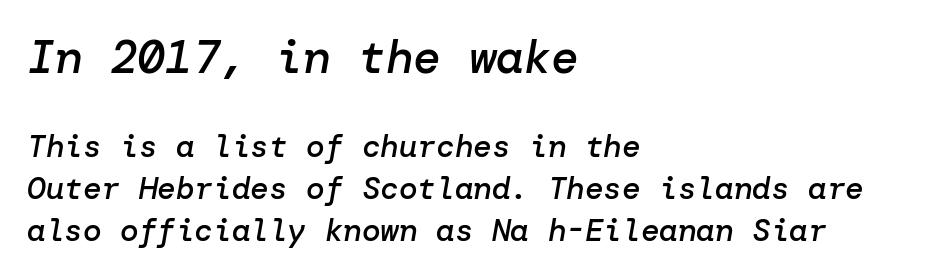
The image shows 46 px semibold type, italic (leaning right); set left-aligned, normal line spacing (1.35x), normal letter spacing, not underlined; the first (top) block is 1.48x larger; low stroke contrast and a medium x-height.
